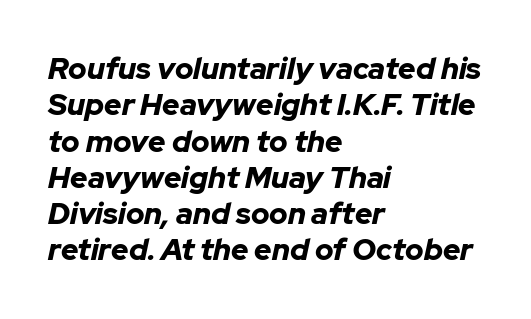
The space beneath each line is pristine and unruled. Does the lettering tilt? It does — this is italic. Typographic density is high because the face is bold. Which margin do the lines hug? The left one — the right edge is uneven. Short note: letters normally spaced.
